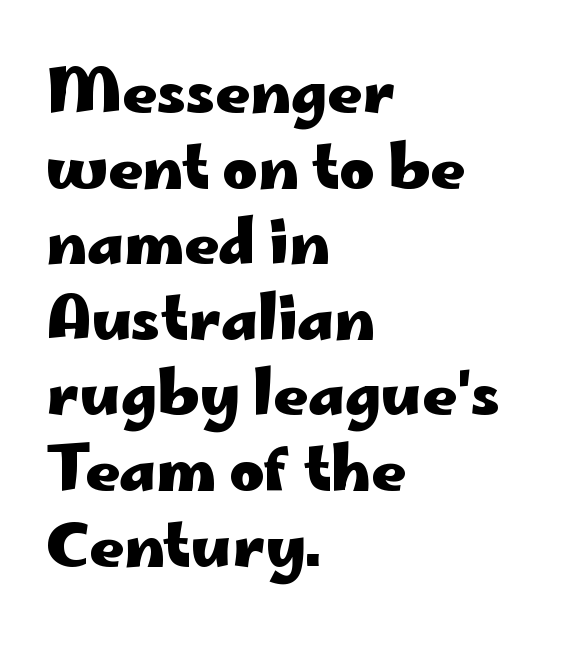
The image shows 60 px heavy, wide sans-serif type, upright; set left-aligned, normal line spacing (1.26x), normal letter spacing, not underlined; low stroke contrast and a small x-height.
